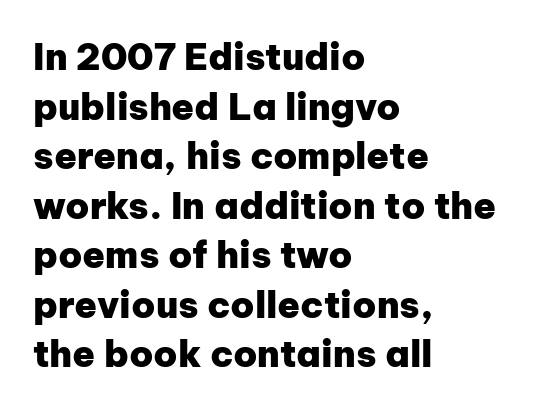
The image shows 37 px heavy sans-serif type, upright; set left-aligned, normal line spacing (1.34x), normal letter spacing, not underlined; low stroke contrast and a medium x-height.
